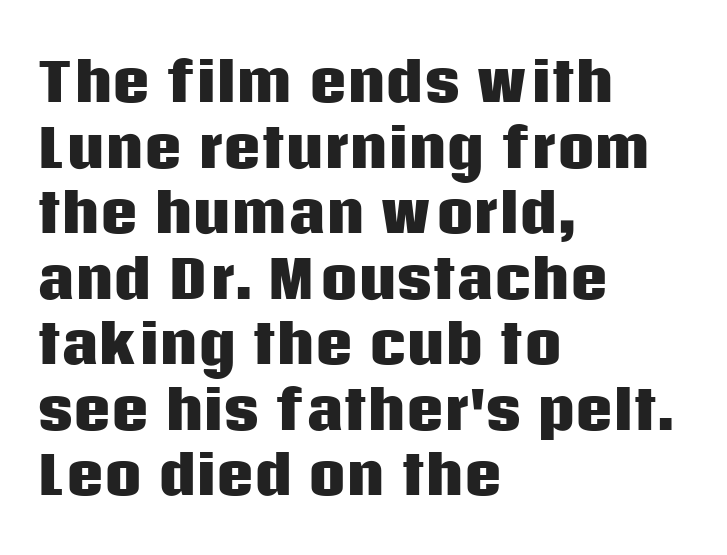
The image shows 52 px heavy sans-serif type, upright; set left-aligned, normal line spacing (1.26x), normal letter spacing, not underlined; low stroke contrast and a large x-height.
